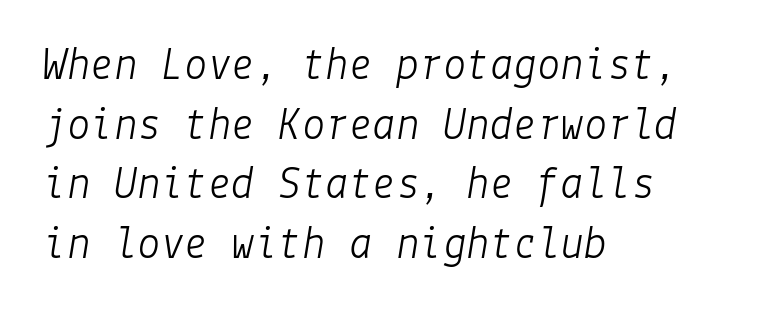
Notice how the passage keeps a crisp vertical edge on the left only. Think standard paragraph weight, or any step lighter than that. How are the letters spaced? Ordinarily, with no added tracking. Glance below the letters and you will spot only blank space. Does the leading feel generous? No, just average.
